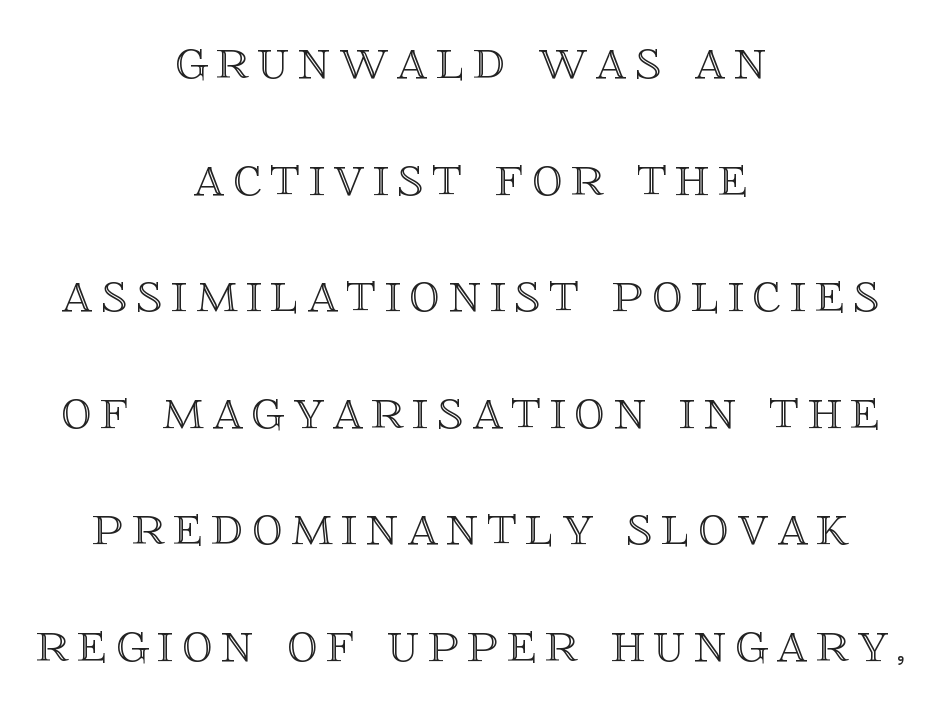
The image shows 61 px text type, upright; set centered, loose line spacing (1.91x), not underlined; a large x-height.
